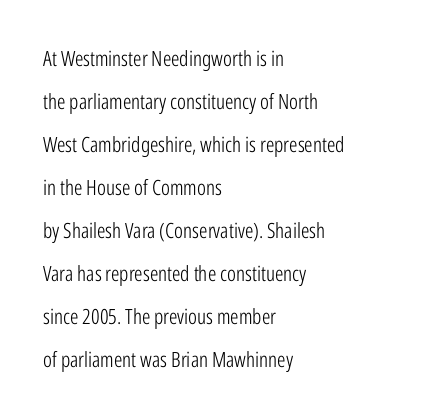
Q: Is the text bold? A: No.
Q: Is the text italic (slanted)? A: No, it is upright.
Q: Is the text underlined? A: No.
Q: How is the paragraph aligned? A: Left-aligned.
Q: Is the spacing between letters normal or unusually wide? A: Normal.
Q: Is the spacing between lines tight, normal or loose? A: Loose.
